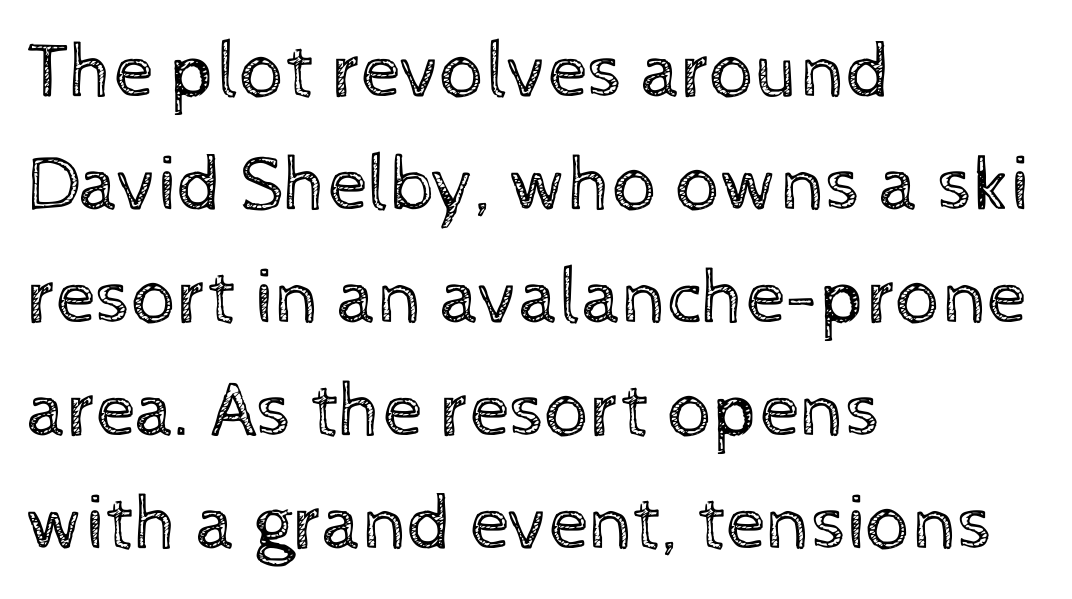
{"italic": "no", "bold": "no", "weight": "regular", "width": "normal", "x_height": "medium", "monospaced": "no", "underline": "no", "align": "left", "line_spacing": "normal", "line_spacing_ratio": 1.43, "letter_spacing": "normal", "letter_spacing_em": 0.0, "glyph_px": 79}
